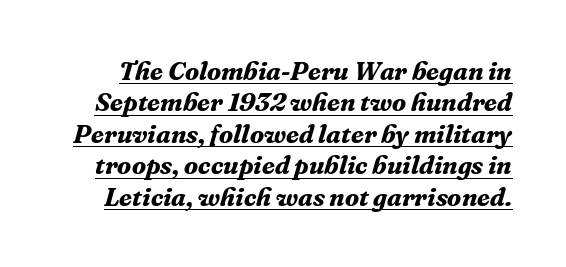
On the weight axis this lands at bold, roughly 700. Rendered with sloped, italic letterforms. Words appear dense and cohesive because spacing is normal. Notice how a bar underscores the lettering throughout.
